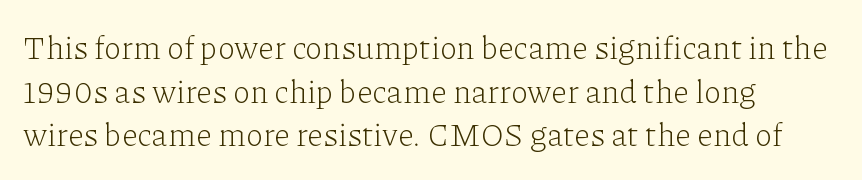
The image shows 32 px light serif type, upright; set left-aligned, normal line spacing (1.36x), normal letter spacing, not underlined; low stroke contrast and a medium x-height.
